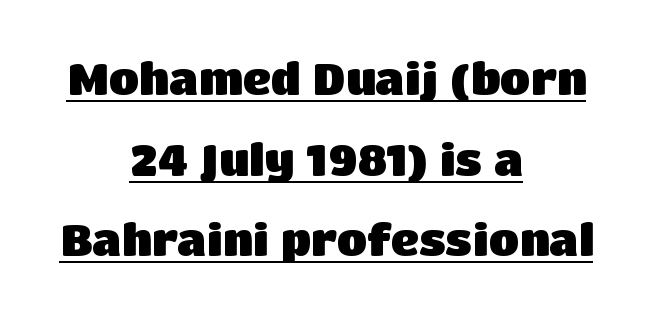
The image shows 44 px heavy sans-serif type, upright; set centered, line spacing 1.83x, normal letter spacing, underlined; low stroke contrast and a large x-height.
